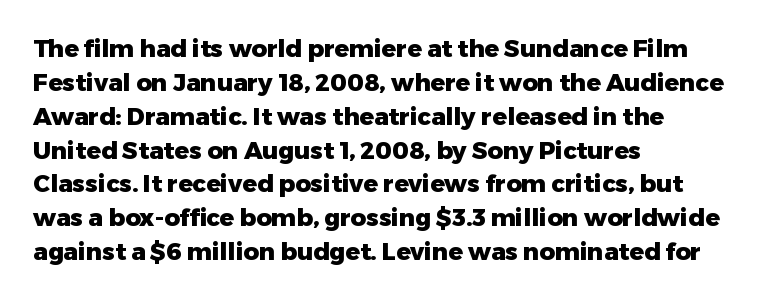
{"italic": "no", "bold": "yes", "underline": "no", "align": "left", "line_spacing": "normal", "line_spacing_ratio": 1.41, "letter_spacing": "normal", "letter_spacing_em": 0.0, "glyph_px": 24}
